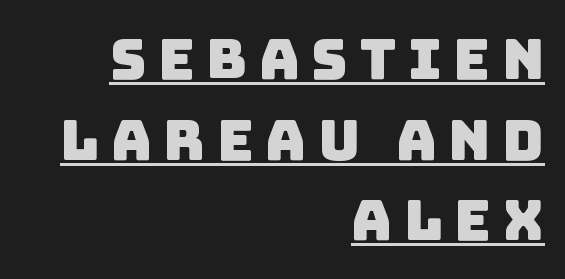
The image shows 56 px sans-serif type; set right-aligned, normal line spacing (1.44x), unusually wide letter spacing (+0.21 em), underlined; low stroke contrast and a large x-height.
